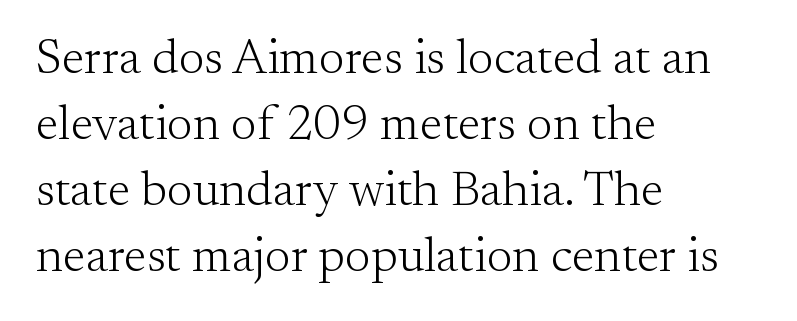
Q: Is the text bold? A: No.
Q: Is the text italic (slanted)? A: No, it is upright.
Q: Is the typeface a serif or a sans-serif typeface? A: Serif.
Q: Is the text underlined? A: No.
Q: How is the paragraph aligned? A: Left-aligned.
Q: Is the spacing between letters normal or unusually wide? A: Normal.
Q: Is the spacing between lines tight, normal or loose? A: Normal.
Q: Width (condensed, normal, or wide)? A: Normal.
Q: Stroke contrast? A: Medium.
Q: x-height? A: Small.
Q: Monospaced? A: No.
